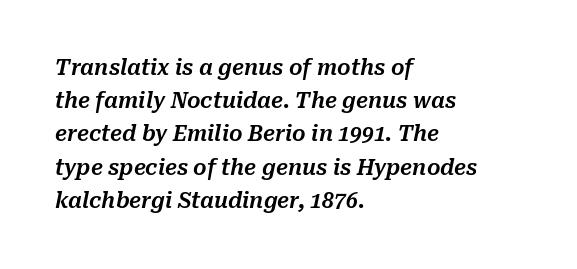
{"italic": "yes", "lean": "right", "slant_degrees": 10, "underline": "no", "align": "left", "line_spacing": "normal", "line_spacing_ratio": 1.58, "letter_spacing": "normal", "letter_spacing_em": 0.0, "glyph_px": 21}
